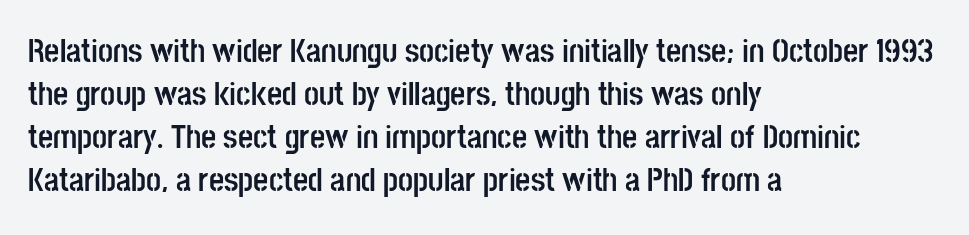
Q: Is the text bold? A: Yes.
Q: Is the text italic (slanted)? A: No, it is upright.
Q: Is the typeface a serif or a sans-serif typeface? A: Sans-serif.
Q: Is the text underlined? A: No.
Q: How is the paragraph aligned? A: Left-aligned.
Q: Is the spacing between letters normal or unusually wide? A: Normal.
Q: Is the spacing between lines tight, normal or loose? A: Normal.
Q: Width (condensed, normal, or wide)? A: Condensed.
Q: Stroke contrast? A: Low.
Q: x-height? A: Large.
Q: Monospaced? A: No.
